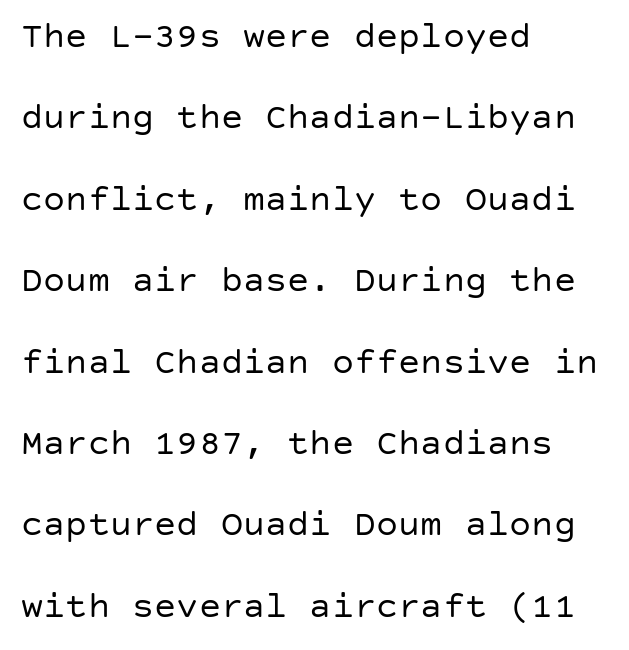
How are the letters spaced? Ordinarily, with no added tracking. The foot of each line stays bare and open. Summary of vertical rhythm: relaxed, with wide interline spacing. This sample uses an upright cut, with every glyph sitting square on the baseline. Left-aligned paragraph, ragged on the right.
